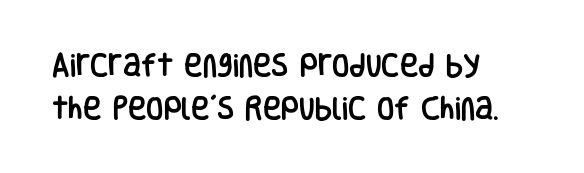
Rule under the text: the space is simply empty. The rendering anchors every line to the left-hand side. Designer's note — italics off, roman on. What stands out about the letter spacing? Nothing — it is the standard amount.
